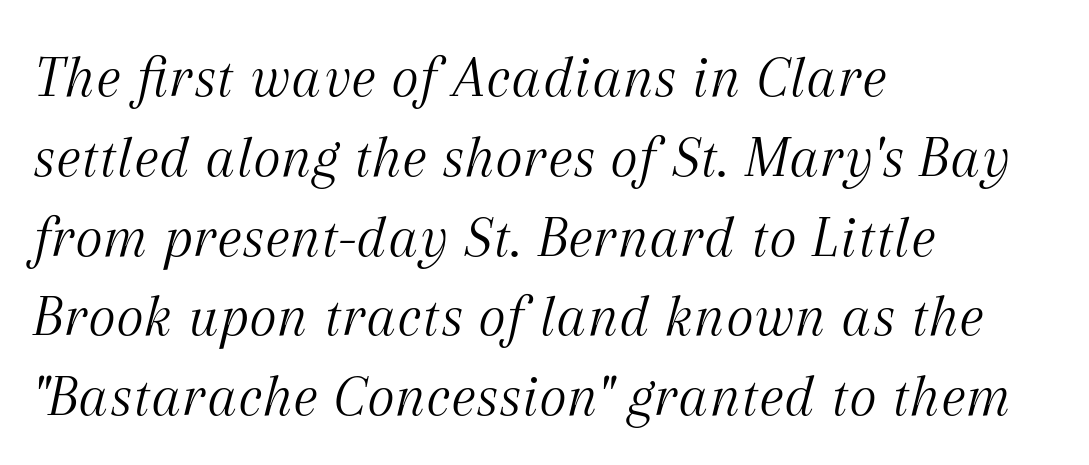
{"serif": "yes", "italic": "yes", "lean": "right", "slant_degrees": 12, "bold": "no", "weight": "light", "width": "normal", "stroke_contrast": "medium", "x_height": "medium", "monospaced": "no", "underline": "no", "align": "left", "line_spacing": "normal", "line_spacing_ratio": 1.33, "letter_spacing": "normal", "letter_spacing_em": 0.0, "glyph_px": 60}
